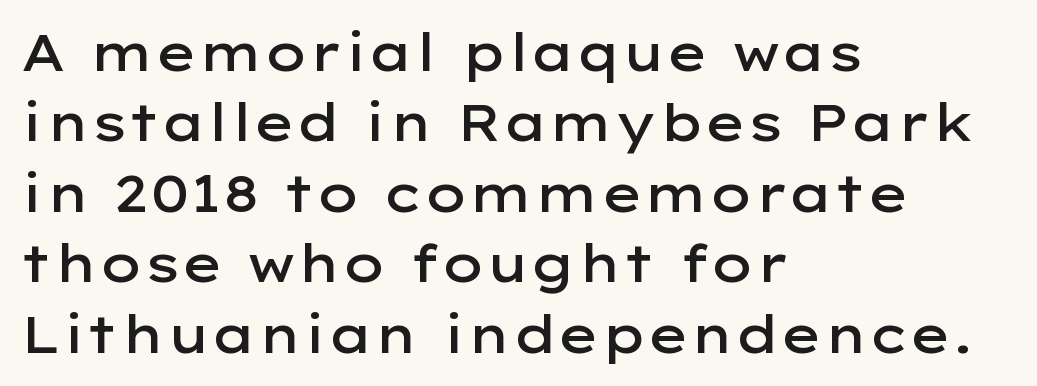
Spacing verdict: proportional, widths tailored to each character. I'd describe the lettering as semibold — firm but not a full bold. The letters stand upright; this is a roman face. Classification — sans serif.
